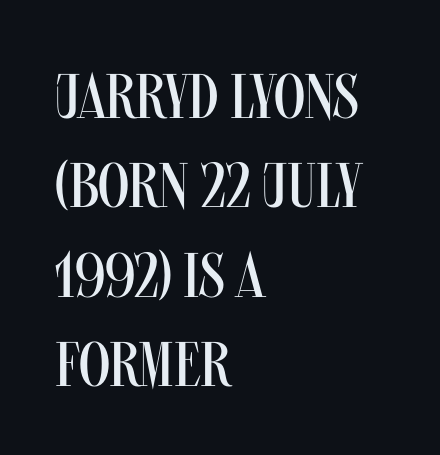
{"serif": "no", "italic": "no", "bold": "no", "weight": "regular", "width": "condensed", "stroke_contrast": "medium", "x_height": "large", "monospaced": "no", "underline": "no", "align": "left", "line_spacing": "normal", "line_spacing_ratio": 1.42, "letter_spacing": "normal", "letter_spacing_em": 0.0, "glyph_px": 63}
